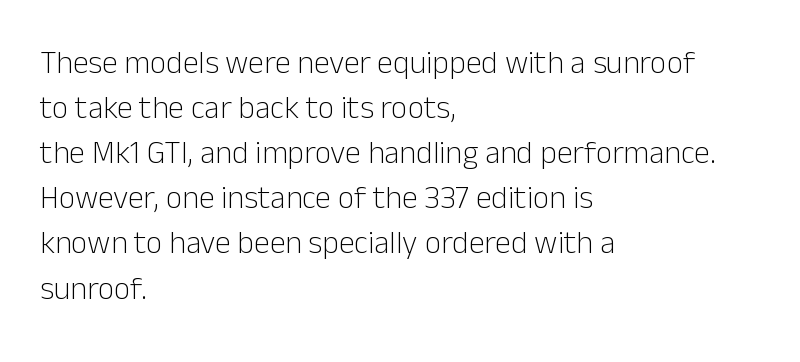
Q: Is the text bold? A: No.
Q: Is the text italic (slanted)? A: No, it is upright.
Q: Is the typeface a serif or a sans-serif typeface? A: Sans-serif.
Q: Is the text underlined? A: No.
Q: How is the paragraph aligned? A: Left-aligned.
Q: Is the spacing between letters normal or unusually wide? A: Normal.
Q: Is the spacing between lines tight, normal or loose? A: Normal.
Q: Width (condensed, normal, or wide)? A: Normal.
Q: Stroke contrast? A: Low.
Q: x-height? A: Medium.
Q: Monospaced? A: No.
